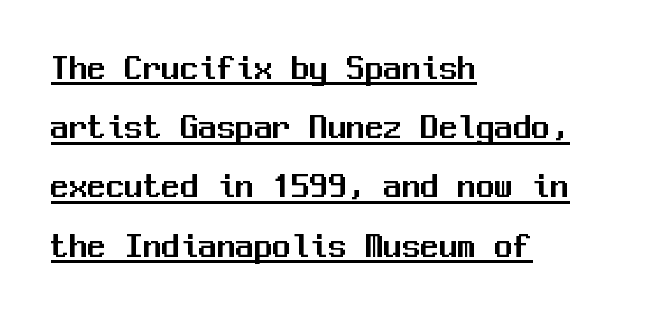
Q: Is the text italic (slanted)? A: No, it is upright.
Q: Is the typeface a serif or a sans-serif typeface? A: Sans-serif.
Q: Is the text underlined? A: Yes.
Q: How is the paragraph aligned? A: Left-aligned.
Q: Is the spacing between letters normal or unusually wide? A: Normal.
Q: Is the spacing between lines tight, normal or loose? A: Normal.
Q: Width (condensed, normal, or wide)? A: Normal.
Q: Stroke contrast? A: Medium.
Q: x-height? A: Medium.
Q: Monospaced? A: Yes.
